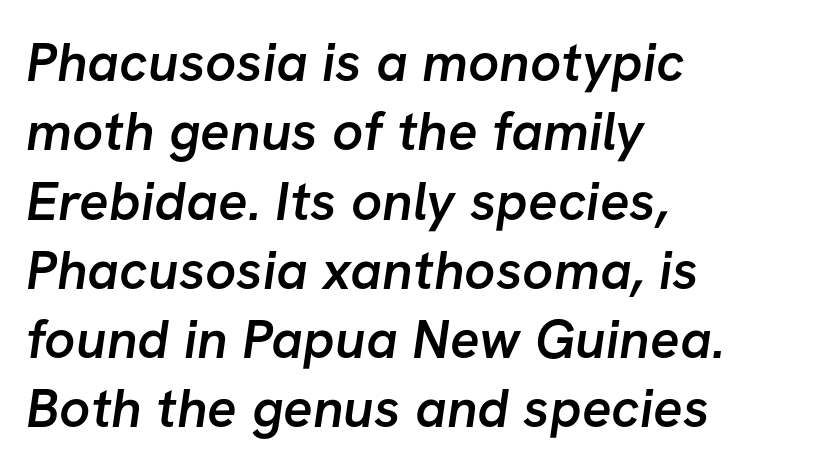
{"serif": "no", "bold": "semi", "weight": "semibold", "width": "normal", "stroke_contrast": "low", "x_height": "medium", "monospaced": "no", "underline": "no", "align": "left", "line_spacing": "normal", "line_spacing_ratio": 1.26, "letter_spacing": "normal", "letter_spacing_em": 0.0, "glyph_px": 55}
